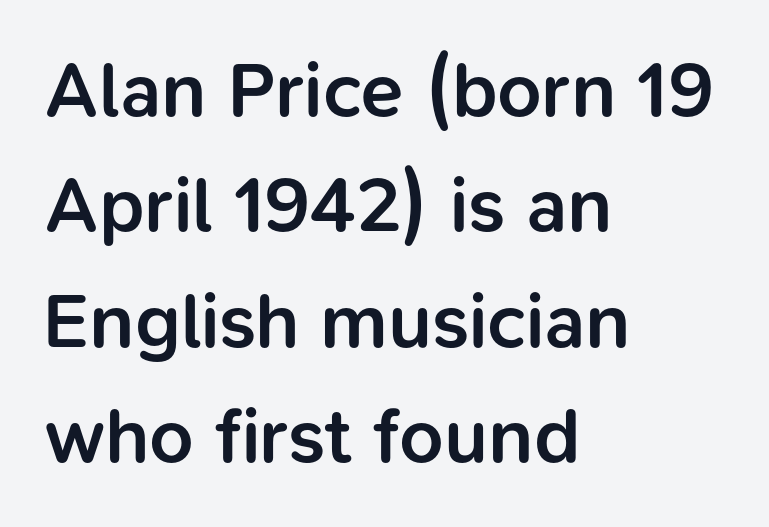
Q: Is the text bold? A: Semi-bold.
Q: Is the text italic (slanted)? A: No, it is upright.
Q: Is the typeface a serif or a sans-serif typeface? A: Sans-serif.
Q: Is the text underlined? A: No.
Q: How is the paragraph aligned? A: Left-aligned.
Q: Is the spacing between letters normal or unusually wide? A: Normal.
Q: Is the spacing between lines tight, normal or loose? A: Normal.
Q: Width (condensed, normal, or wide)? A: Normal.
Q: Stroke contrast? A: Low.
Q: x-height? A: Medium.
Q: Monospaced? A: No.
